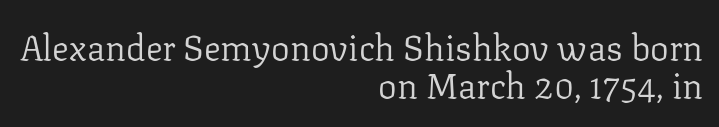
Q: Is the text bold? A: No.
Q: Is the text italic (slanted)? A: No, it is upright.
Q: Is the typeface a serif or a sans-serif typeface? A: Serif.
Q: Is the text underlined? A: No.
Q: How is the paragraph aligned? A: Right-aligned.
Q: Is the spacing between letters normal or unusually wide? A: Normal.
Q: Is the spacing between lines tight, normal or loose? A: Tight.
Q: Width (condensed, normal, or wide)? A: Normal.
Q: Stroke contrast? A: Low.
Q: x-height? A: Medium.
Q: Monospaced? A: No.
